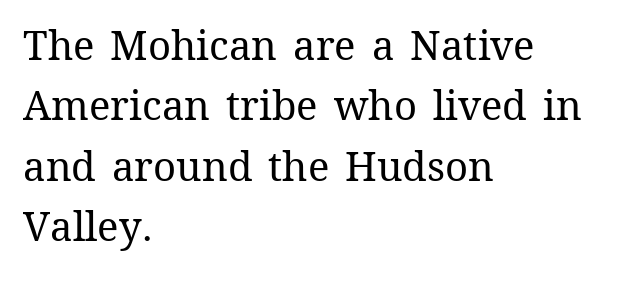
The image shows 40 px regular-weight type, upright; set left-aligned, normal line spacing (1.51x), normal letter spacing, not underlined; medium stroke contrast and a medium x-height.
